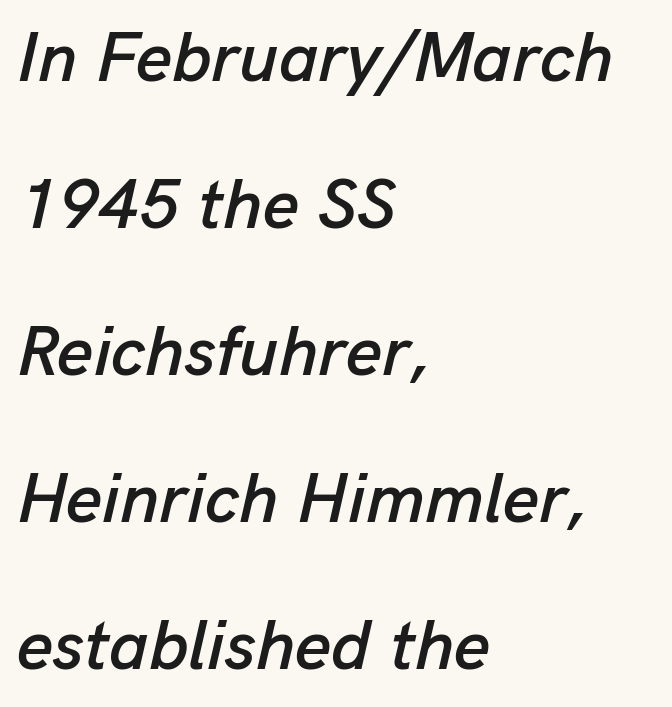
Q: Is the text italic (slanted)? A: Yes, it leans right by about 13 degrees.
Q: Is the text underlined? A: No.
Q: How is the paragraph aligned? A: Left-aligned.
Q: Is the spacing between letters normal or unusually wide? A: Normal.
Q: Is the spacing between lines tight, normal or loose? A: Loose.
Q: Width (condensed, normal, or wide)? A: Normal.
Q: Stroke contrast? A: Low.
Q: x-height? A: Medium.
Q: Monospaced? A: No.
